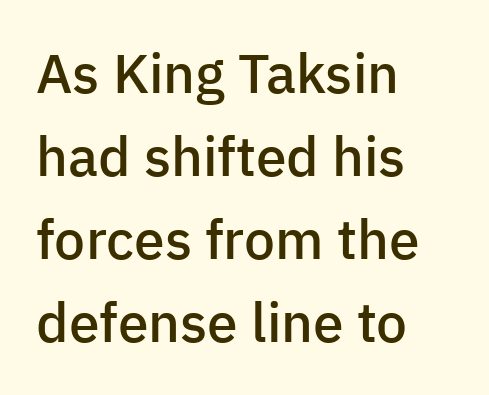
Q: Is the text bold? A: Semi-bold.
Q: Is the text italic (slanted)? A: No, it is upright.
Q: Is the typeface a serif or a sans-serif typeface? A: Sans-serif.
Q: Is the text underlined? A: No.
Q: How is the paragraph aligned? A: Left-aligned.
Q: Is the spacing between letters normal or unusually wide? A: Normal.
Q: Is the spacing between lines tight, normal or loose? A: Normal.
Q: Width (condensed, normal, or wide)? A: Normal.
Q: Stroke contrast? A: Low.
Q: x-height? A: Medium.
Q: Monospaced? A: No.
